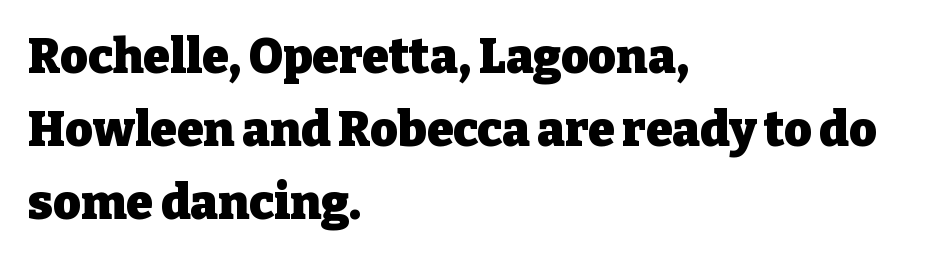
Q: Is the text bold? A: Yes.
Q: Is the text italic (slanted)? A: No, it is upright.
Q: Is the typeface a serif or a sans-serif typeface? A: Serif.
Q: Is the text underlined? A: No.
Q: How is the paragraph aligned? A: Left-aligned.
Q: Is the spacing between letters normal or unusually wide? A: Normal.
Q: Is the spacing between lines tight, normal or loose? A: Normal.
Q: Width (condensed, normal, or wide)? A: Normal.
Q: Stroke contrast? A: Low.
Q: x-height? A: Medium.
Q: Monospaced? A: No.
